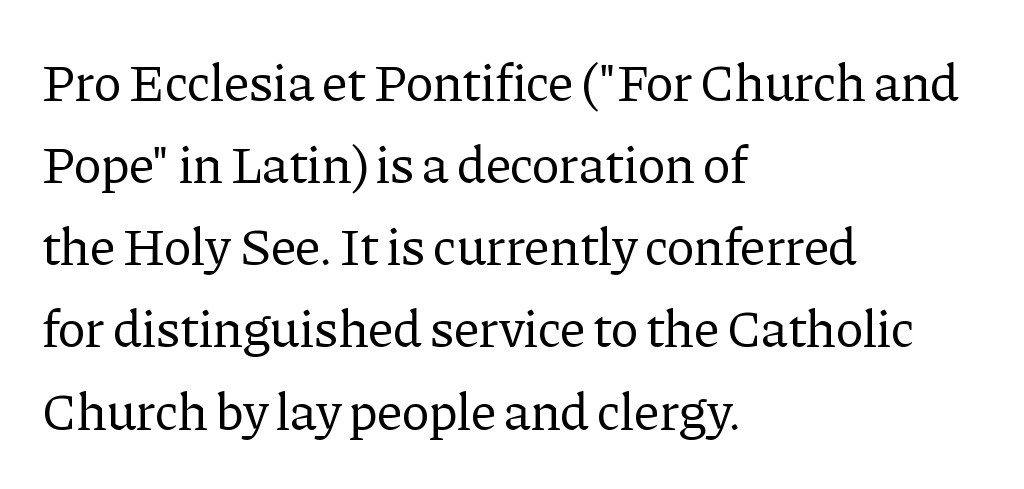
Q: Is the text bold? A: No.
Q: Is the text italic (slanted)? A: No, it is upright.
Q: Is the typeface a serif or a sans-serif typeface? A: Serif.
Q: Is the text underlined? A: No.
Q: How is the paragraph aligned? A: Left-aligned.
Q: Is the spacing between letters normal or unusually wide? A: Normal.
Q: Is the spacing between lines tight, normal or loose? A: Normal.
Q: Width (condensed, normal, or wide)? A: Normal.
Q: Stroke contrast? A: Low.
Q: x-height? A: Medium.
Q: Monospaced? A: No.
